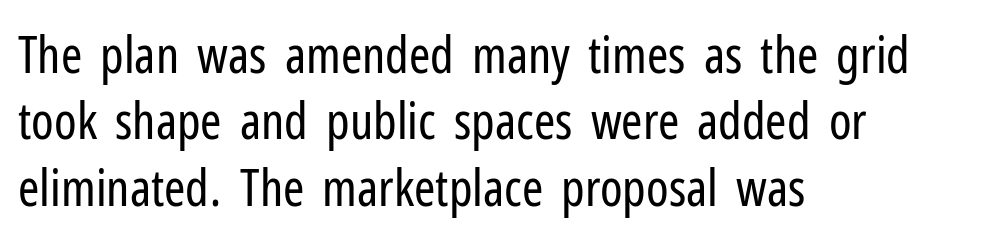
Q: Is the text bold? A: No.
Q: Is the text italic (slanted)? A: No, it is upright.
Q: Is the typeface a serif or a sans-serif typeface? A: Sans-serif.
Q: Is the text underlined? A: No.
Q: How is the paragraph aligned? A: Left-aligned.
Q: Is the spacing between letters normal or unusually wide? A: Normal.
Q: Is the spacing between lines tight, normal or loose? A: Normal.
Q: Width (condensed, normal, or wide)? A: Condensed.
Q: Stroke contrast? A: Low.
Q: x-height? A: Medium.
Q: Monospaced? A: No.
